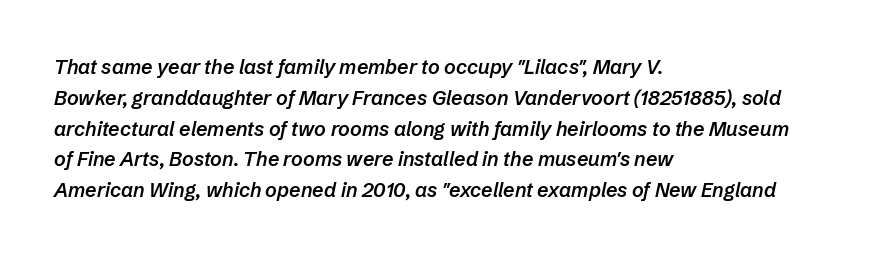
Line beginnings align vertically; line endings do not. Vertical spacing — default. The glyphs are unaccompanied by any horizontal stroke below them. Heft: intermediate — a semibold. Tall strokes in this sample are angled rather than plumb. Letter spacing: default.
